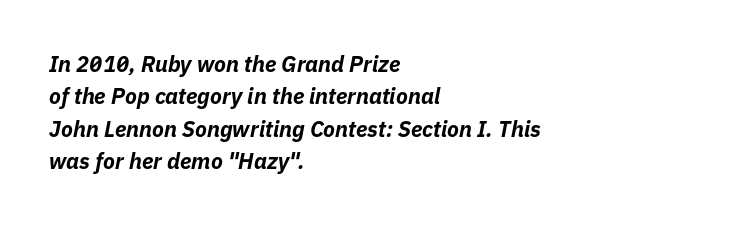
Q: Is the text bold? A: Yes.
Q: Is the text italic (slanted)? A: Yes, it leans right by about 11 degrees.
Q: Is the text underlined? A: No.
Q: How is the paragraph aligned? A: Left-aligned.
Q: Is the spacing between letters normal or unusually wide? A: Normal.
Q: Is the spacing between lines tight, normal or loose? A: Normal.
